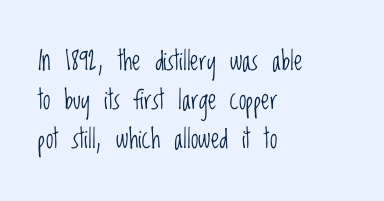
The image shows 27 px text type, upright; set left-aligned, normal line spacing (1.44x), normal letter spacing, not underlined.
